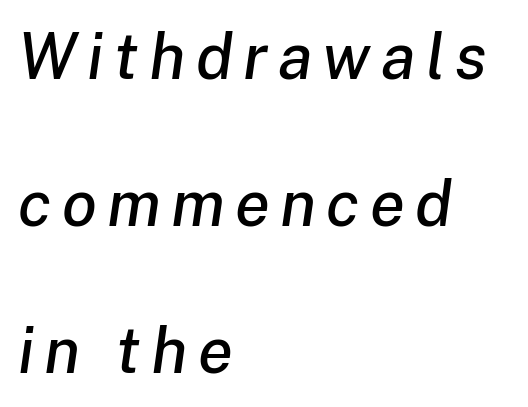
A student would call this left alignment; a typographer would say flush left, rag right. Glance below the letters and you will spot only blank space. The passage shown leans; its letterforms are oblique. Quick note: interline space is abundant. Character widths vary here, with narrow letters taking less room than wide ones.
